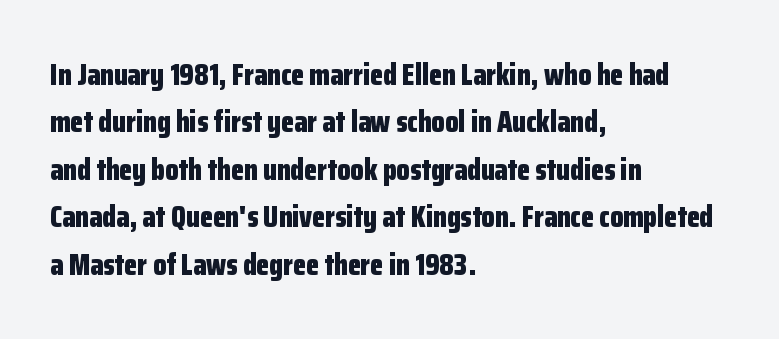
Is there any slant? The stems are plumb. Font category for this specimen: sans-serif. Caption: bold face, heavy strokes. Words float on clear page, feet unadorned. The face used here is proportionally spaced, like ordinary book or web type.
